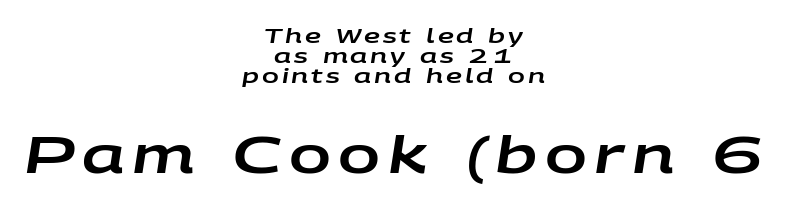
The image shows 50 px wide type, italic (leaning right); set centered, tight line spacing (1.01x), not underlined; the second (bottom) block is 2.5x larger; low stroke contrast and a large x-height.
